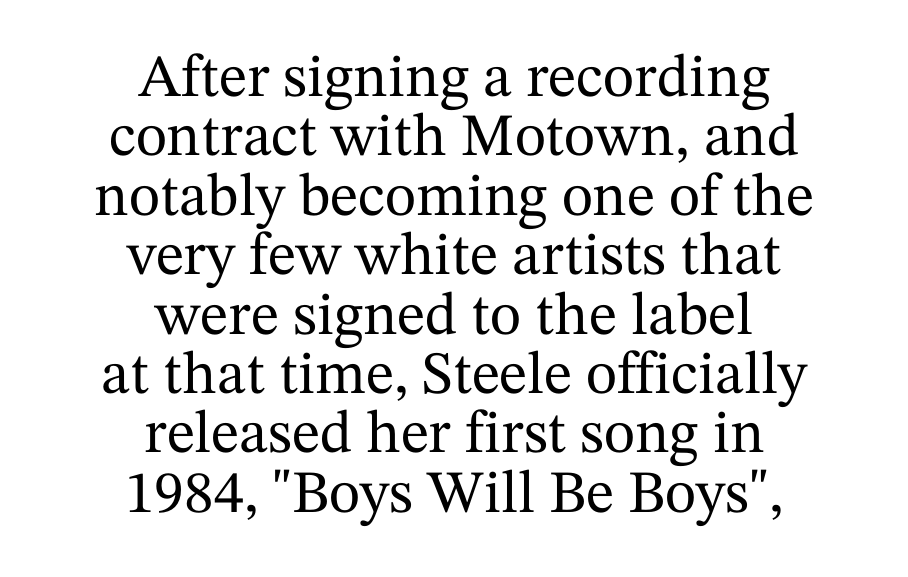
Q: Is the text italic (slanted)? A: No, it is upright.
Q: Is the typeface a serif or a sans-serif typeface? A: Serif.
Q: Is the text underlined? A: No.
Q: How is the paragraph aligned? A: Centered.
Q: Is the spacing between letters normal or unusually wide? A: Normal.
Q: Is the spacing between lines tight, normal or loose? A: Tight.
Q: Width (condensed, normal, or wide)? A: Normal.
Q: Stroke contrast? A: Medium.
Q: x-height? A: Medium.
Q: Monospaced? A: No.
